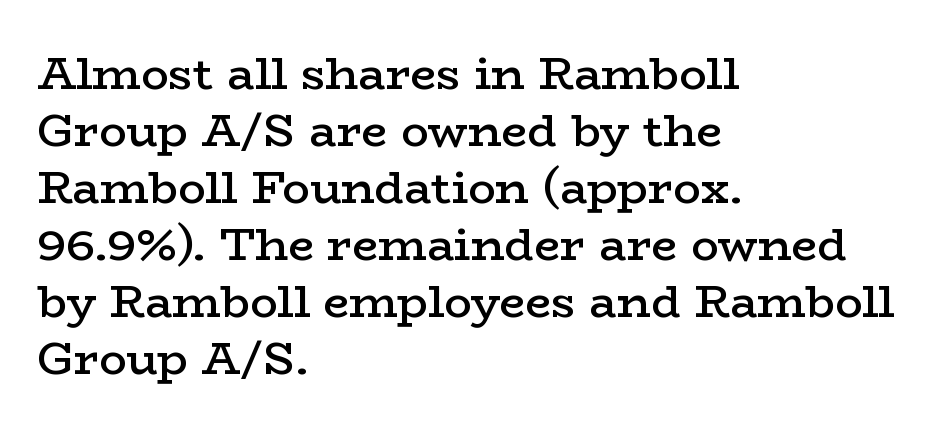
{"serif": "yes", "italic": "no", "bold": "semi", "weight": "semibold", "width": "wide", "stroke_contrast": "low", "x_height": "medium", "monospaced": "no", "underline": "no", "align": "left", "line_spacing_ratio": 1.24, "letter_spacing": "normal", "letter_spacing_em": 0.0, "glyph_px": 46}
